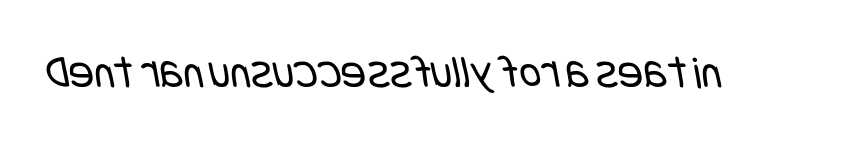
Q: Is the text bold? A: No.
Q: Is the typeface a serif or a sans-serif typeface? A: Sans-serif.
Q: Is the text underlined? A: No.
Q: Is the spacing between letters normal or unusually wide? A: Normal.
Q: Width (condensed, normal, or wide)? A: Condensed.
Q: Stroke contrast? A: Low.
Q: x-height? A: Large.
